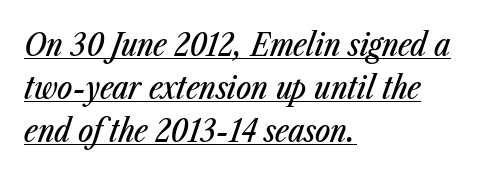
Underlining? Definitely there. Horizontally, the lines are justified to the leading edge only. Observe the lean: these are italic letterforms. Successive baselines arrive at the customary interval.
